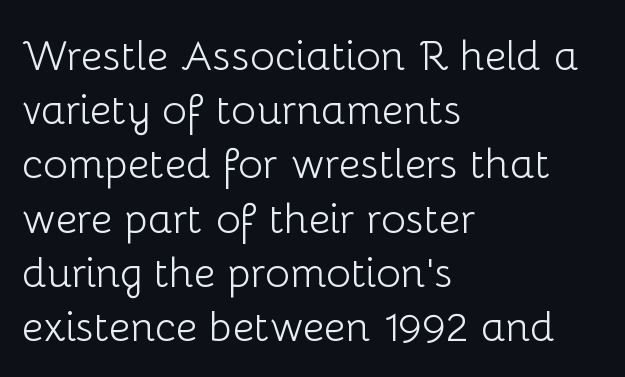
The rag falls on the right side of this text block. Quick note: interline space is typical. Honestly, the letter spacing is just normal — you wouldn't notice it. Each letter's strokes conclude bluntly, with no projecting serifs. Weight: not bold — regular or lighter.
